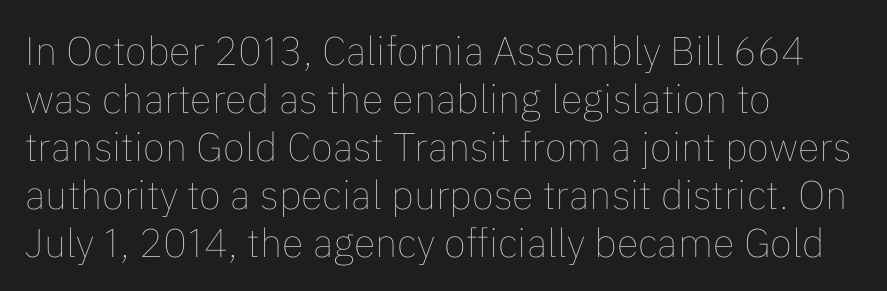
The image shows 40 px thin type, upright; set left-aligned, line spacing 1.2x, normal letter spacing, not underlined; low stroke contrast and a medium x-height.
